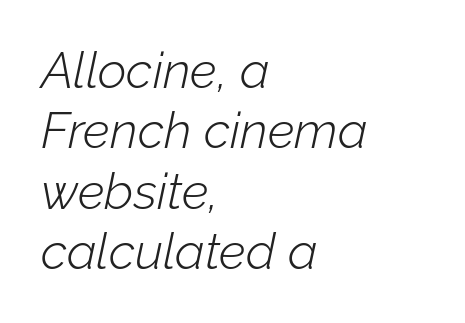
Q: Is the text bold? A: No.
Q: Is the text italic (slanted)? A: Yes, it leans right by about 12 degrees.
Q: Is the text underlined? A: No.
Q: How is the paragraph aligned? A: Left-aligned.
Q: Is the spacing between letters normal or unusually wide? A: Normal.
Q: Width (condensed, normal, or wide)? A: Normal.
Q: Stroke contrast? A: Low.
Q: x-height? A: Medium.
Q: Monospaced? A: No.
